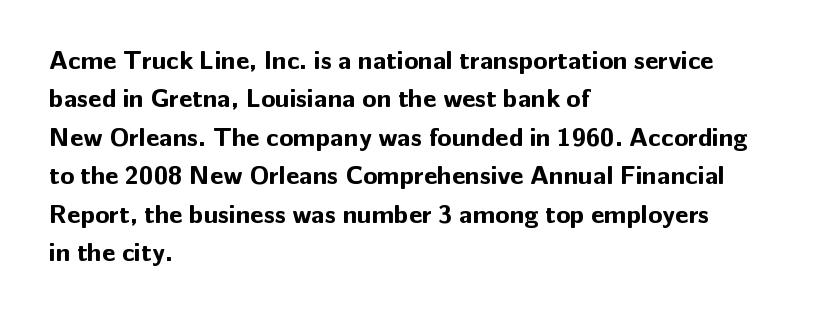
Q: Is the text bold? A: Yes.
Q: Is the text italic (slanted)? A: No, it is upright.
Q: Is the text underlined? A: No.
Q: How is the paragraph aligned? A: Left-aligned.
Q: Is the spacing between letters normal or unusually wide? A: Normal.
Q: Is the spacing between lines tight, normal or loose? A: Normal.
